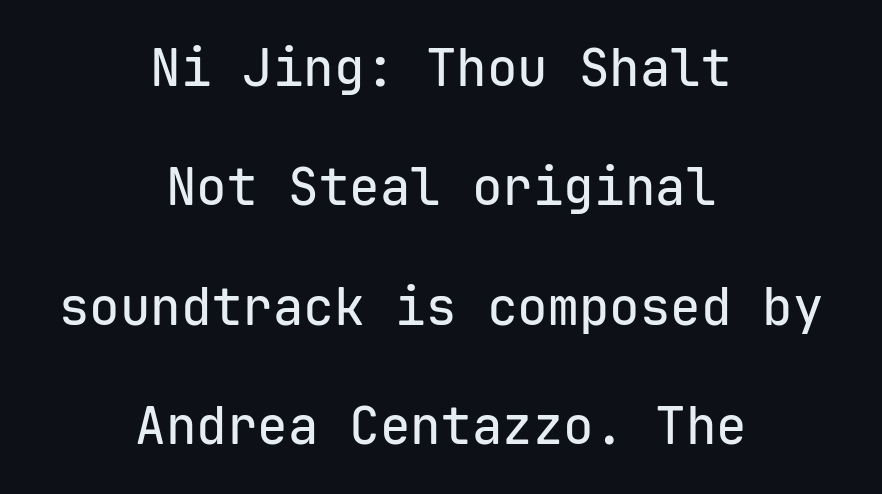
Q: Is the text italic (slanted)? A: No, it is upright.
Q: Is the typeface a serif or a sans-serif typeface? A: Sans-serif.
Q: Is the text underlined? A: No.
Q: How is the paragraph aligned? A: Centered.
Q: Is the spacing between letters normal or unusually wide? A: Normal.
Q: Is the spacing between lines tight, normal or loose? A: Loose.
Q: Width (condensed, normal, or wide)? A: Normal.
Q: Stroke contrast? A: Low.
Q: x-height? A: Medium.
Q: Monospaced? A: Yes.
